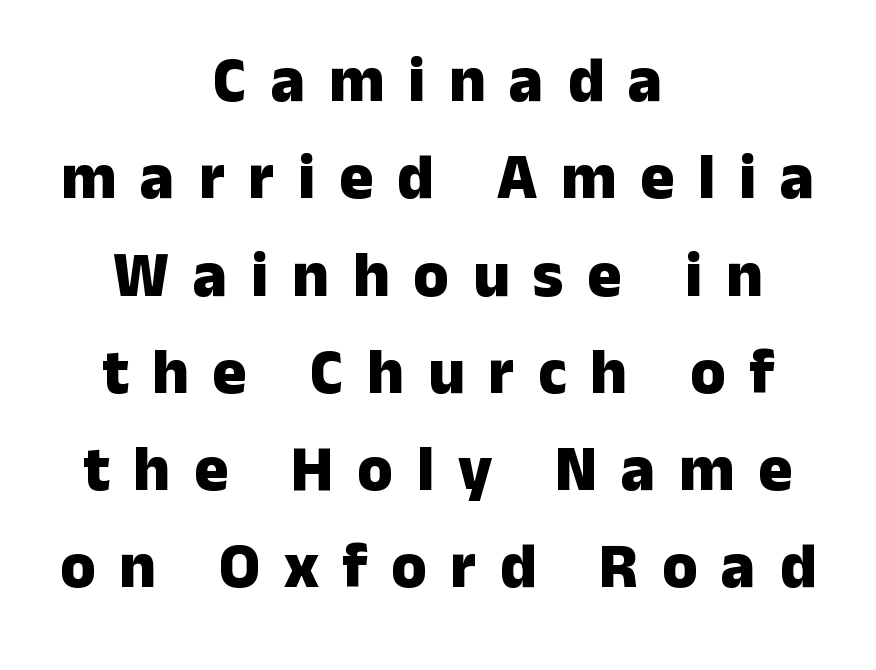
{"serif": "no", "italic": "no", "bold": "yes", "weight": "heavy", "width": "normal", "stroke_contrast": "low", "x_height": "medium", "monospaced": "no", "underline": "no", "align": "center", "line_spacing": "normal", "line_spacing_ratio": 1.52, "letter_spacing": "wide", "letter_spacing_em": 0.37, "glyph_px": 64}
